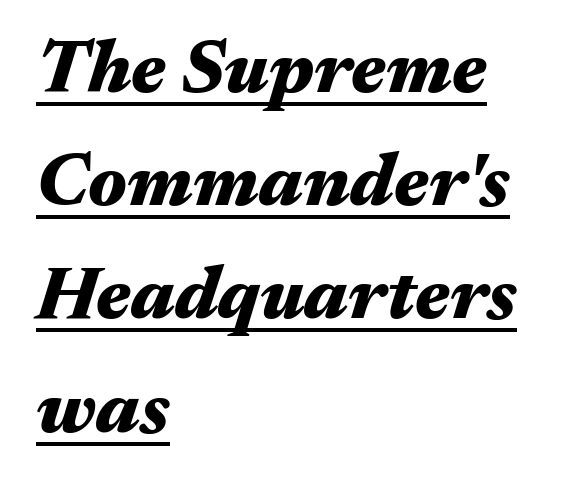
The passage shown is emphatically bold. The tracking reads as untouched default to a designer's eye. Designer's note — italics engaged. Note the varied advance widths — an 'i' is clearly narrower than an 'm'. If you measured baseline to baseline, you'd find a middling distance. Horizontal alignment here is leftward, the default for most running prose.
